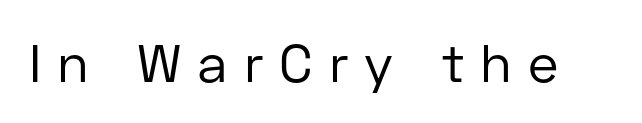
{"serif": "no", "italic": "no", "bold": "no", "weight": "regular", "width": "normal", "stroke_contrast": "low", "x_height": "medium", "monospaced": "no", "underline": "no", "letter_spacing": "wide", "letter_spacing_em": 0.3, "glyph_px": 53}
